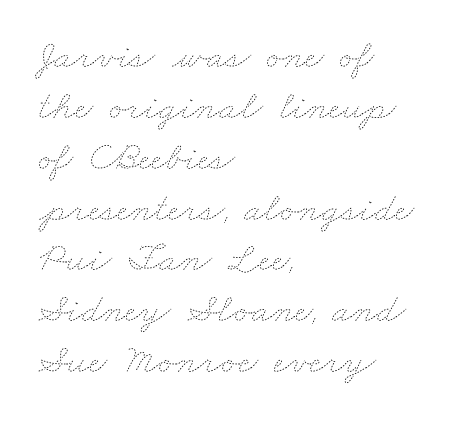
Is this a fixed-width face? No — the glyphs have proportional, varying widths. Unmarked baselines from the first word to the last. The face looks like a standard text weight, possibly lighter. The setting favours the left margin, as ordinary paragraphs usually do. Tracking here is standard; glyphs follow each other at the usual distance.
